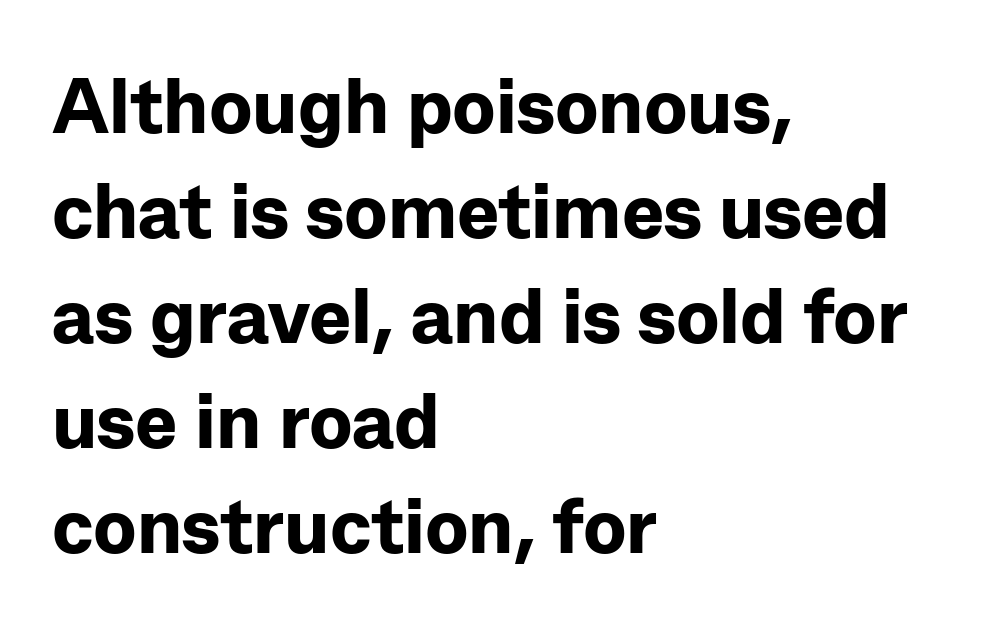
{"serif": "no", "italic": "no", "bold": "yes", "weight": "bold", "width": "normal", "stroke_contrast": "low", "x_height": "medium", "monospaced": "no", "underline": "no", "align": "left", "line_spacing": "normal", "line_spacing_ratio": 1.33, "letter_spacing": "normal", "letter_spacing_em": 0.0, "glyph_px": 79}
